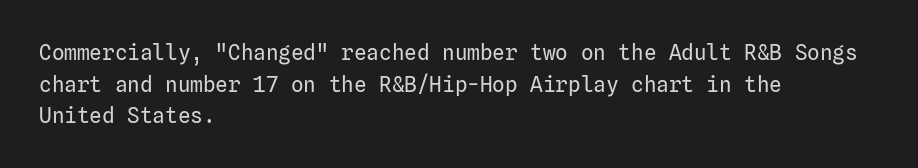
Q: Is the text bold? A: No.
Q: Is the text italic (slanted)? A: No, it is upright.
Q: Is the text underlined? A: No.
Q: How is the paragraph aligned? A: Left-aligned.
Q: Is the spacing between letters normal or unusually wide? A: Normal.
Q: Is the spacing between lines tight, normal or loose? A: Normal.
